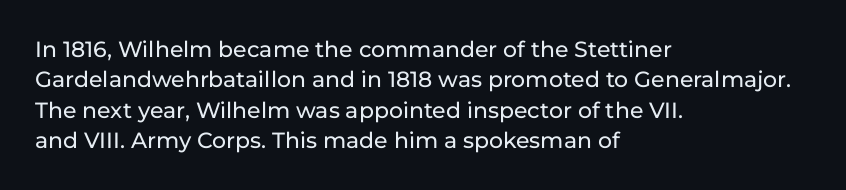
Descenders are the only things crossing below the line. The paragraph has a hard left edge and a soft right edge. Nothing unusual about the tracking: characters are spaced as the font intends. Vertically, the passage feels balanced, rows spaced as you'd expect. If you drew a line through each stem, it would be perfectly vertical.
